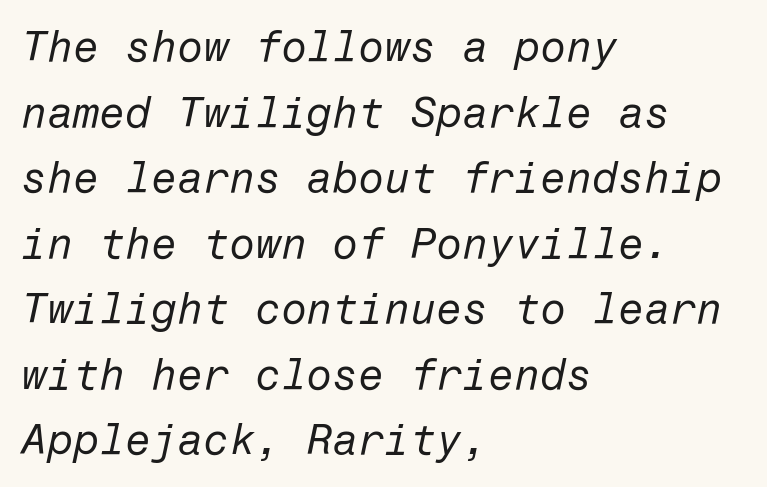
Q: Is the text bold? A: No.
Q: Is the text italic (slanted)? A: Yes, it leans right by about 12 degrees.
Q: Is the text underlined? A: No.
Q: How is the paragraph aligned? A: Left-aligned.
Q: Is the spacing between letters normal or unusually wide? A: Normal.
Q: Is the spacing between lines tight, normal or loose? A: Normal.
Q: Width (condensed, normal, or wide)? A: Normal.
Q: Stroke contrast? A: Low.
Q: x-height? A: Medium.
